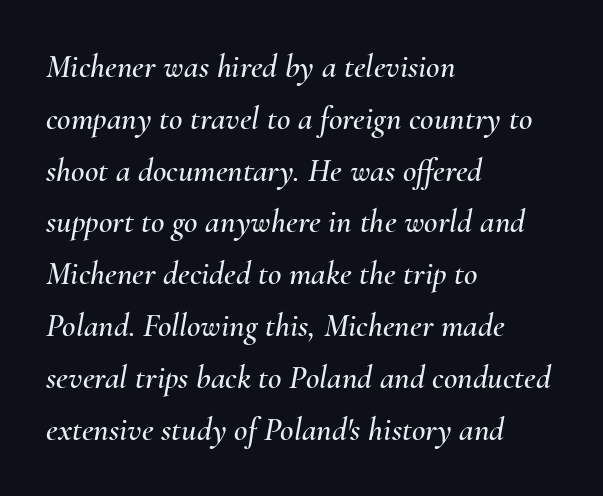
Bare-footed words on every line. The letters advance in unequal steps, a hallmark of proportional type. Each new line begins a customary step beneath the previous one. The text carries the slant typical of an italic or oblique font.
